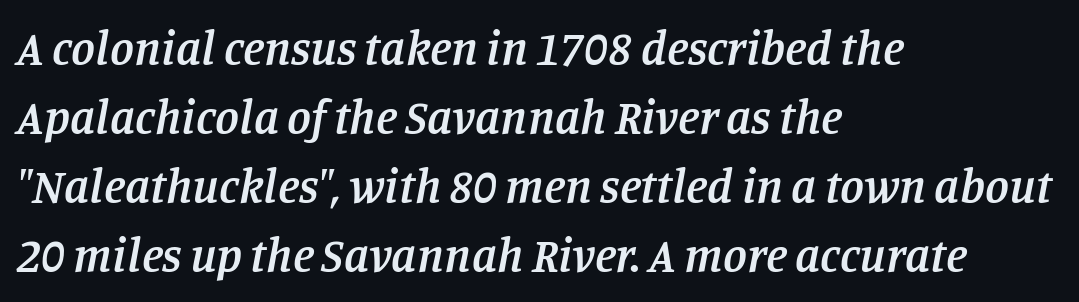
Q: Is the text bold? A: Semi-bold.
Q: Is the text italic (slanted)? A: Yes, it leans right by about 11 degrees.
Q: Is the typeface a serif or a sans-serif typeface? A: Serif.
Q: Is the text underlined? A: No.
Q: How is the paragraph aligned? A: Left-aligned.
Q: Is the spacing between letters normal or unusually wide? A: Normal.
Q: Is the spacing between lines tight, normal or loose? A: Normal.
Q: Width (condensed, normal, or wide)? A: Normal.
Q: Stroke contrast? A: Low.
Q: x-height? A: Large.
Q: Monospaced? A: No.
